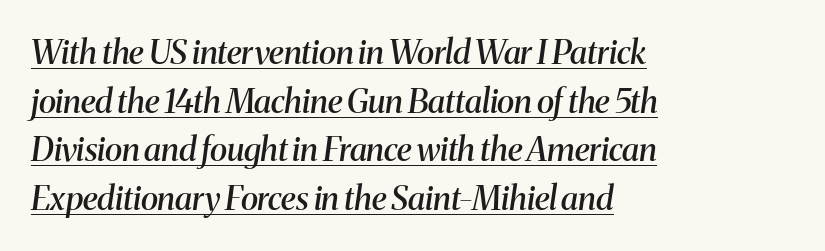
The image shows 33 px semibold serif type, italic (leaning right); set left-aligned, normal line spacing (1.47x), normal letter spacing, underlined; medium stroke contrast and a medium x-height.
